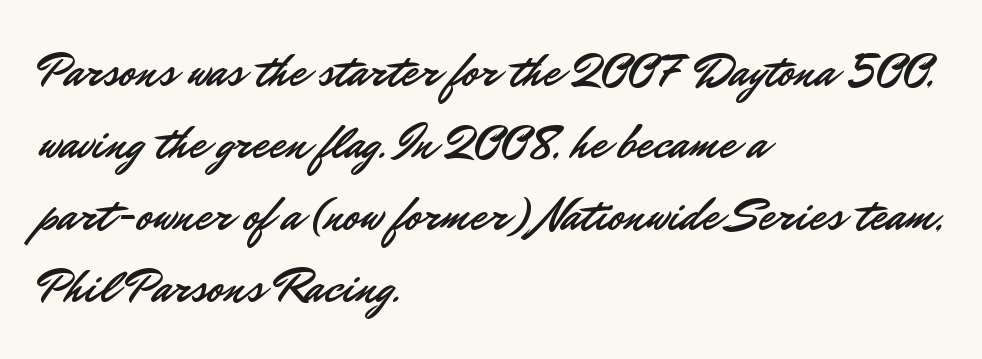
The image shows 47 px sans-serif type; set left-aligned, normal line spacing (1.53x), normal letter spacing, not underlined; low stroke contrast and a small x-height.
